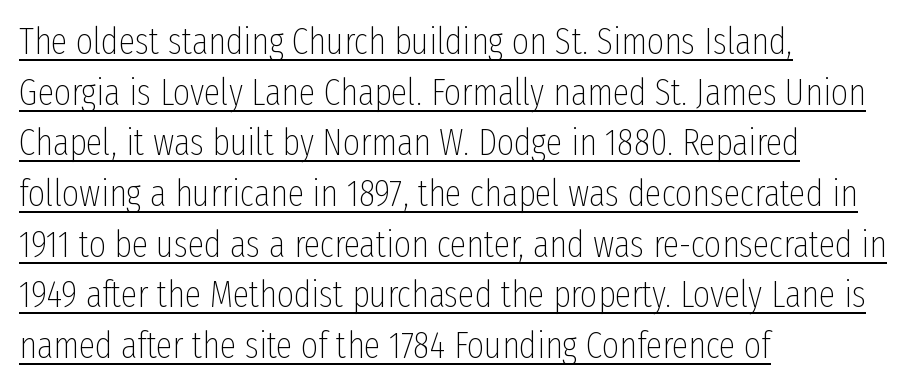
Vertical spacing — default. Nope, no serifs anywhere on these letters. The type is set solid horizontally, with unmodified tracking. Posture: vertical.
